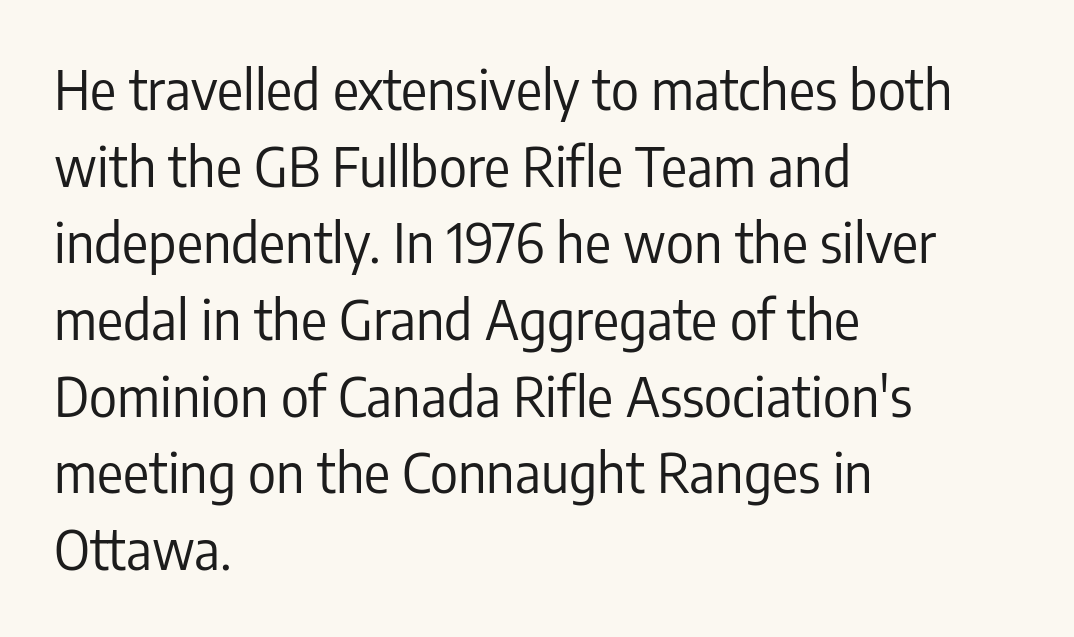
The image shows 54 px regular-weight, condensed sans-serif type, upright; set left-aligned, normal line spacing (1.42x), normal letter spacing, not underlined; low stroke contrast and a medium x-height.
